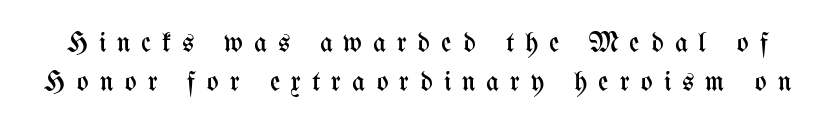
The image shows 28 px regular-weight, condensed type, upright; set normal line spacing (1.41x), unusually wide letter spacing (+0.39 em), not underlined; medium stroke contrast and a medium x-height.
